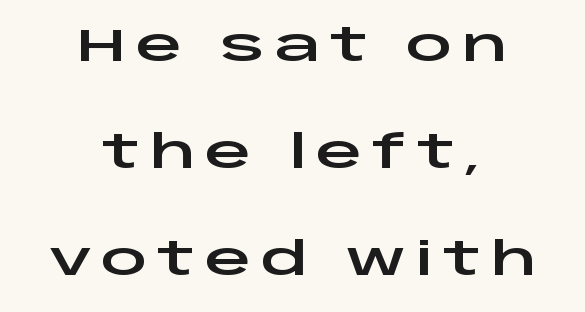
Visually the block forms a symmetrical silhouette, jagged on both flanks. Observe the wide spacing: letters keep a clear distance from each other. The space beneath each line is pristine and unruled. A typesetter would call this proportional, since set widths differ per character. Check where the strokes stop: nothing finishes them off — pure sans. You can tell it's not italic because the verticals are truly vertical.
